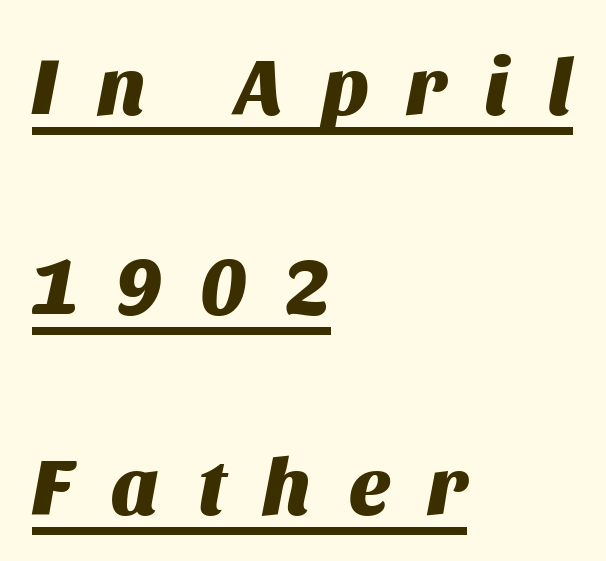
Q: Is the text bold? A: Yes.
Q: Is the text italic (slanted)? A: Yes, it leans right by about 11 degrees.
Q: Is the text underlined? A: Yes.
Q: How is the paragraph aligned? A: Left-aligned.
Q: Is the spacing between letters normal or unusually wide? A: Unusually wide.
Q: Is the spacing between lines tight, normal or loose? A: Loose.
Q: Width (condensed, normal, or wide)? A: Normal.
Q: Stroke contrast? A: Medium.
Q: x-height? A: Large.
Q: Monospaced? A: No.
